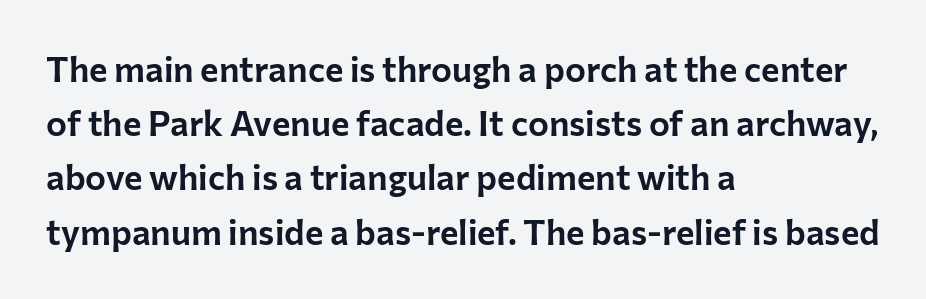
The image shows 35 px sans-serif type, upright; set left-aligned, normal line spacing (1.55x), normal letter spacing, not underlined; low stroke contrast and a medium x-height.
